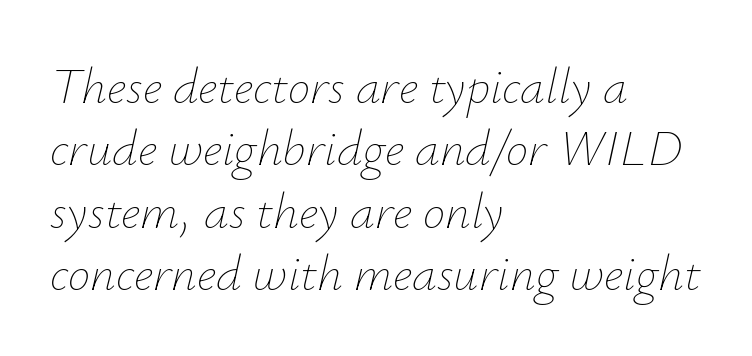
The image shows 50 px thin type, italic (leaning right); set left-aligned, normal line spacing (1.25x), normal letter spacing, not underlined; low stroke contrast and a small x-height.
